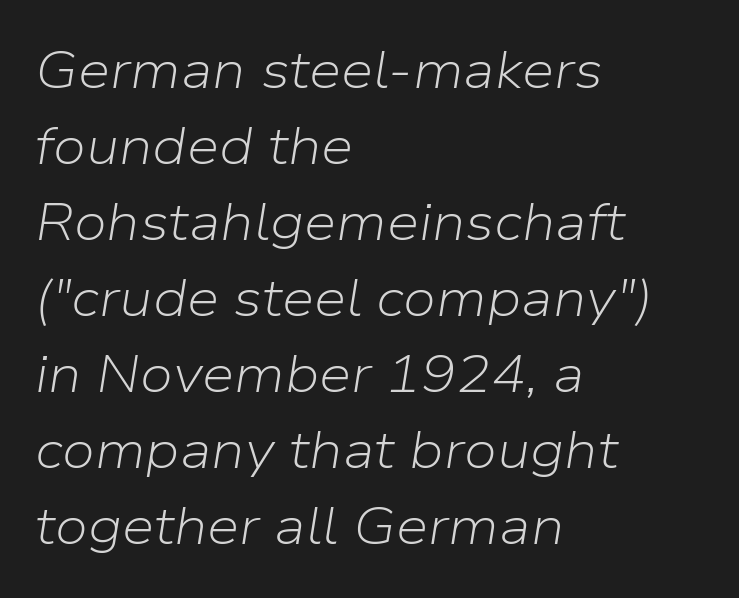
The lines are quadded left. Compared with typical body copy, the letter spacing here is the same. A typesetter would call this proportional, since set widths differ per character. This sample uses an oblique cut, with every glyph tilted off the vertical. Weight: in the light-to-regular range.
